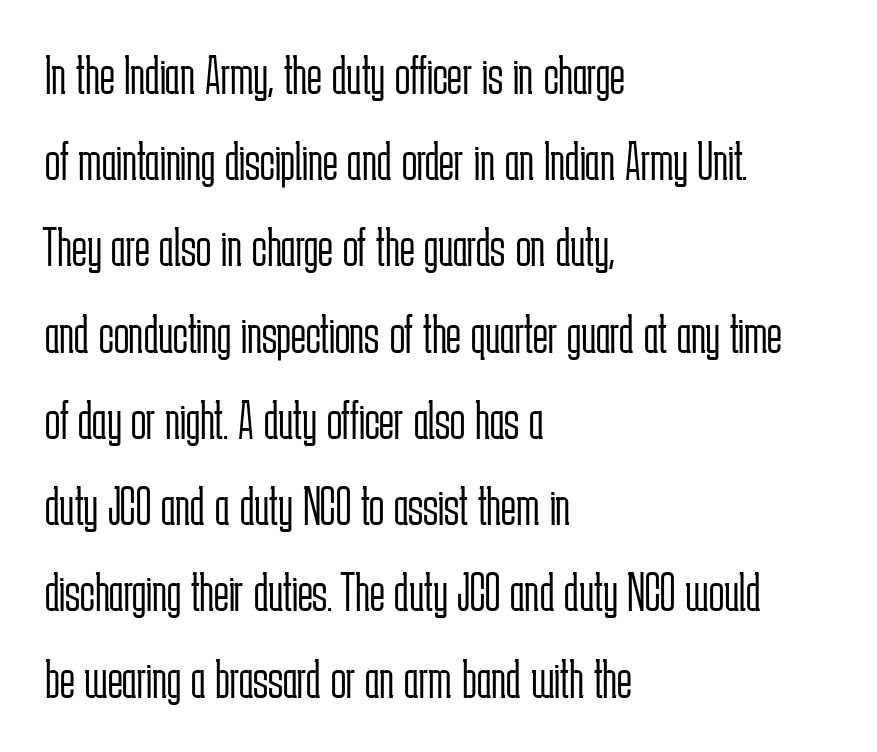
{"serif": "no", "italic": "no", "bold": "no", "weight": "light", "width": "condensed", "stroke_contrast": "low", "x_height": "medium", "monospaced": "no", "underline": "no", "align": "left", "line_spacing": "normal", "line_spacing_ratio": 1.54, "letter_spacing": "normal", "letter_spacing_em": 0.0, "glyph_px": 56}
